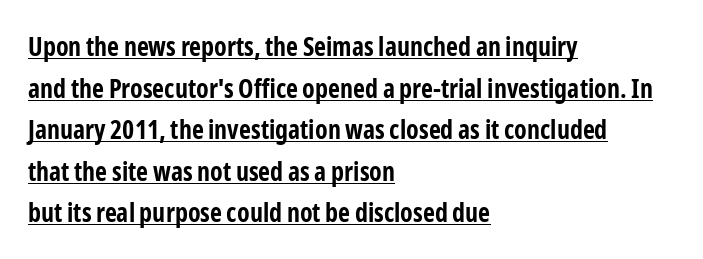
{"italic": "no", "bold": "yes", "underline": "yes", "align": "left", "line_spacing": "normal", "line_spacing_ratio": 1.6, "letter_spacing": "normal", "letter_spacing_em": 0.0, "glyph_px": 26}
